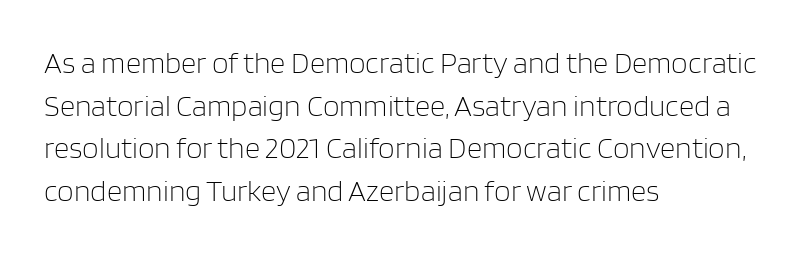
The image shows 30 px light sans-serif type, upright; set left-aligned, normal line spacing (1.42x), normal letter spacing, not underlined; low stroke contrast and a large x-height.
